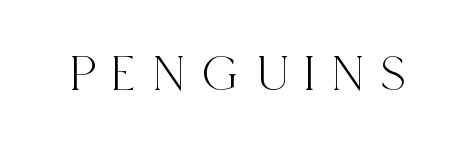
Q: Is the text italic (slanted)? A: No, it is upright.
Q: Is the typeface a serif or a sans-serif typeface? A: Serif.
Q: Is the text underlined? A: No.
Q: Is the spacing between letters normal or unusually wide? A: Unusually wide.
Q: Width (condensed, normal, or wide)? A: Condensed.
Q: x-height? A: Large.
Q: Monospaced? A: No.
